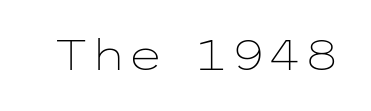
Q: Is the text bold? A: No.
Q: Is the text italic (slanted)? A: No, it is upright.
Q: Is the typeface a serif or a sans-serif typeface? A: Sans-serif.
Q: Is the text underlined? A: No.
Q: Is the spacing between letters normal or unusually wide? A: Normal.
Q: Width (condensed, normal, or wide)? A: Wide.
Q: Stroke contrast? A: Low.
Q: x-height? A: Medium.
